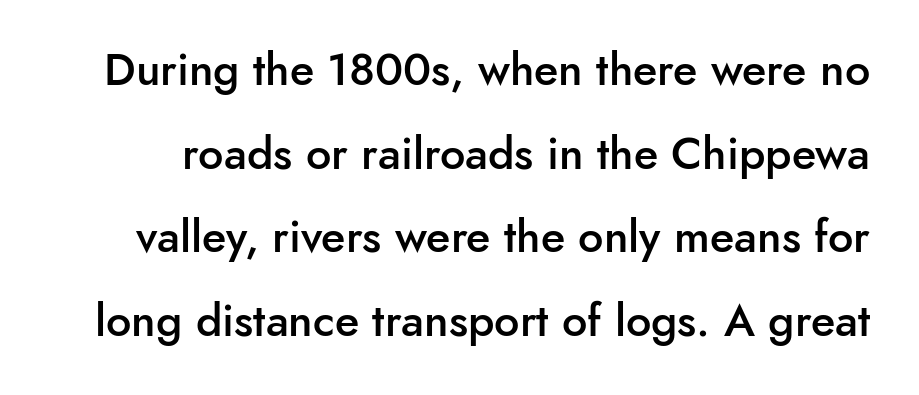
The image shows 45 px semibold sans-serif type, upright; set line spacing 1.86x, normal letter spacing, not underlined; low stroke contrast and a small x-height.
